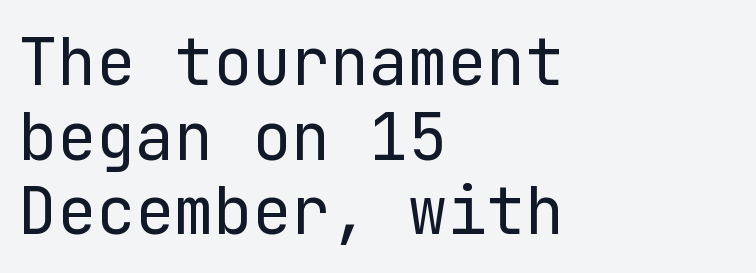
The image shows 65 px regular-weight sans-serif type, upright; set left-aligned, tight line spacing (1.15x), normal letter spacing, not underlined; low stroke contrast and a medium x-height.
